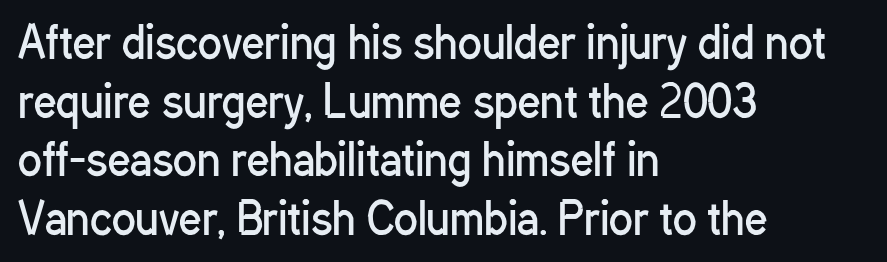
Q: Is the text bold? A: No.
Q: Is the text italic (slanted)? A: No, it is upright.
Q: Is the typeface a serif or a sans-serif typeface? A: Sans-serif.
Q: Is the text underlined? A: No.
Q: How is the paragraph aligned? A: Left-aligned.
Q: Is the spacing between letters normal or unusually wide? A: Normal.
Q: Is the spacing between lines tight, normal or loose? A: Normal.
Q: Width (condensed, normal, or wide)? A: Condensed.
Q: Stroke contrast? A: Low.
Q: x-height? A: Medium.
Q: Monospaced? A: No.
